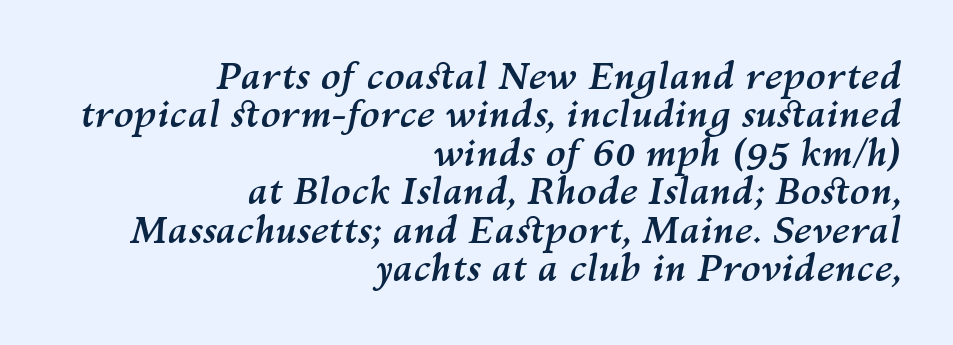
Whoever set this chose condensed vertical rhythm over breathing room. Character widths vary here, with narrow letters taking less room than wide ones. Unmarked baselines from the first word to the last. It's the slanting kind of type. The font is running at its bold setting. Caption: multi-line text, flush right, ragged left.
